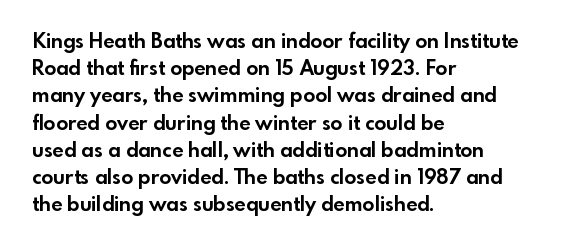
{"italic": "no", "bold": "yes", "underline": "no", "align": "left", "line_spacing": "normal", "line_spacing_ratio": 1.36, "letter_spacing": "normal", "letter_spacing_em": 0.0, "glyph_px": 20}
